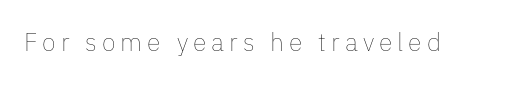
Q: Is the text bold? A: No.
Q: Is the text italic (slanted)? A: No, it is upright.
Q: Is the text underlined? A: No.
Q: Is the spacing between letters normal or unusually wide? A: Unusually wide.
